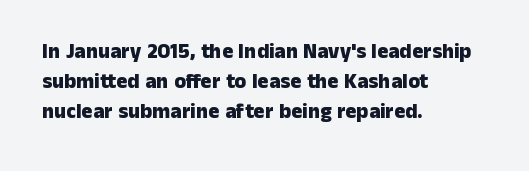
{"italic": "no", "bold": "yes", "underline": "no", "align": "left", "line_spacing": "normal", "line_spacing_ratio": 1.44, "letter_spacing": "normal", "letter_spacing_em": 0.0, "glyph_px": 21}
